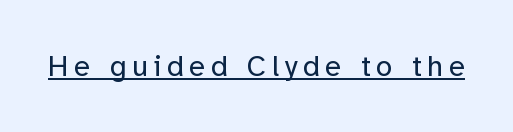
The image shows 30 px regular-weight sans-serif type, upright; set underlined; low stroke contrast and a medium x-height.
